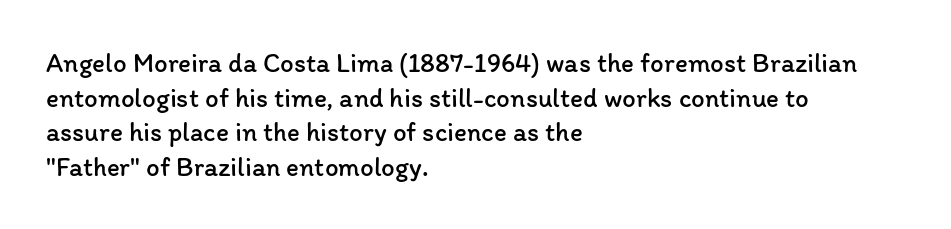
The block of text has a typical density, with ordinary space between rows. Which margin do the lines hug? The left one — the right edge is uneven. The space directly below the letters is spotless. This is the regular roman posture of the typeface. Does extra space separate the letters? No, they use regular spacing.
